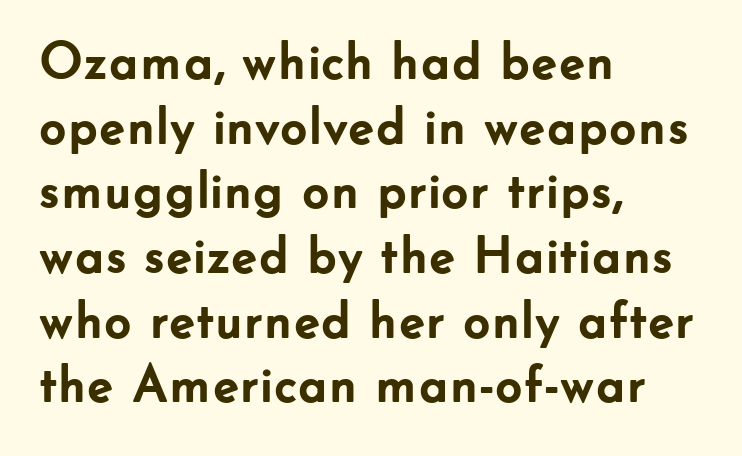
{"serif": "no", "italic": "no", "bold": "yes", "weight": "semibold", "width": "normal", "stroke_contrast": "low", "x_height": "small", "monospaced": "no", "underline": "no", "align": "left", "line_spacing_ratio": 1.22, "letter_spacing": "normal", "letter_spacing_em": 0.0, "glyph_px": 53}
